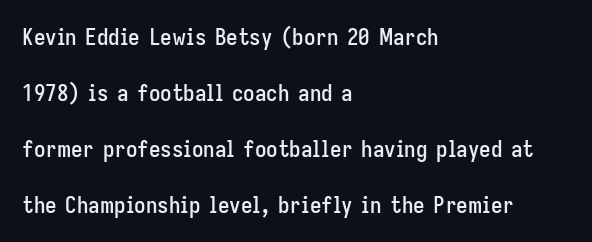
Ascenders rise straight up at ninety degrees. Standard letterfit; no display-style spreading of the glyphs. Type without underlining. The leading is generous, giving the passage an open texture.
